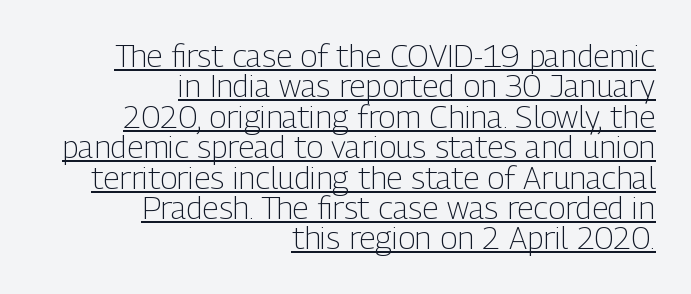
{"serif": "no", "italic": "no", "bold": "no", "weight": "light", "width": "condensed", "stroke_contrast": "low", "x_height": "medium", "monospaced": "no", "underline": "yes", "align": "right", "line_spacing": "tight", "line_spacing_ratio": 0.95, "letter_spacing": "normal", "letter_spacing_em": 0.0, "glyph_px": 32}
